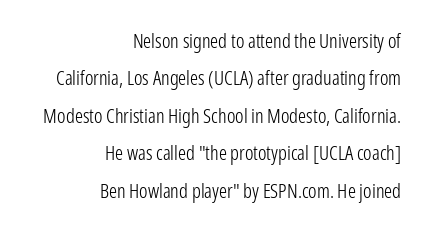
Glance below the letters and you will spot only blank space. Here the glyphs are tracked normally, forming tight word shapes. The axis of the letterforms is exactly vertical. Summary of weight: not heavy and not bold. A student would call this right alignment; a typographer would say flush right, rag left.
